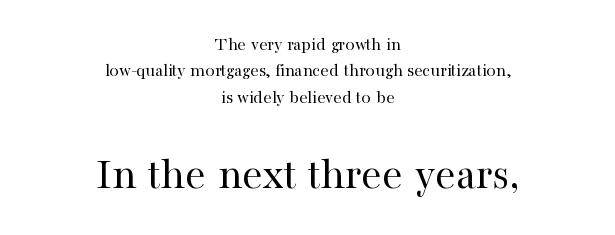
{"serif": "yes", "italic": "no", "bold": "no", "weight": "regular", "width": "normal", "stroke_contrast": "high", "x_height": "medium", "monospaced": "no", "underline": "no", "align": "center", "line_spacing": "normal", "line_spacing_ratio": 1.39, "letter_spacing": "normal", "letter_spacing_em": 0.0, "larger_block": "second", "size_ratio": 2.47, "glyph_px": 47}
